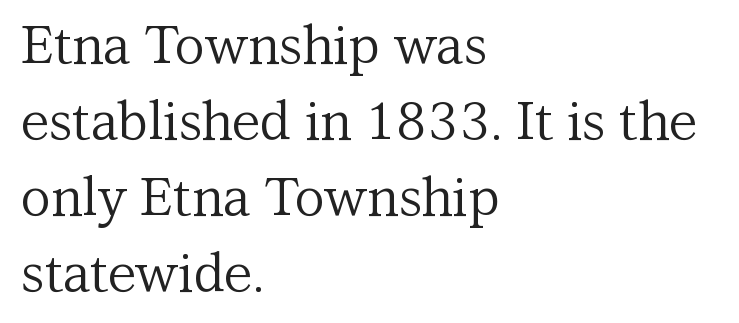
The image shows 52 px regular-weight serif type, upright; set left-aligned, normal line spacing (1.46x), normal letter spacing, not underlined; medium stroke contrast and a medium x-height.
